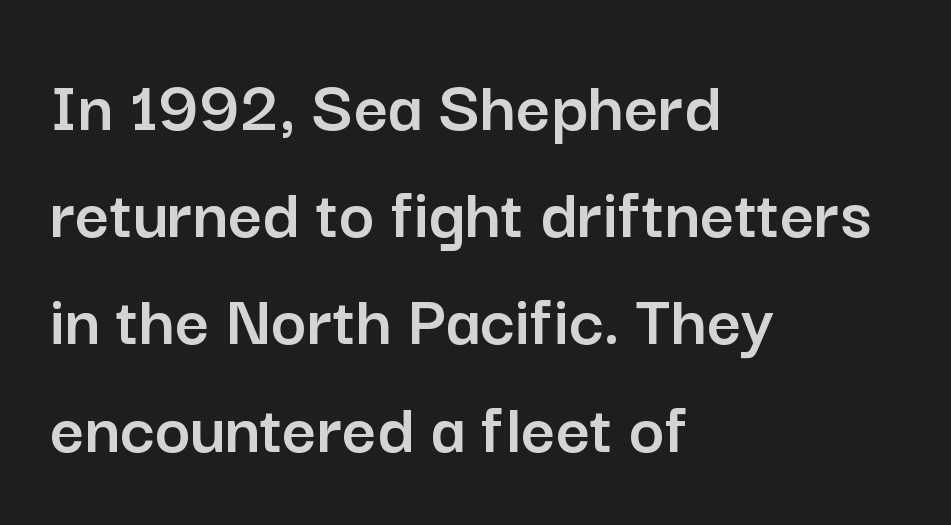
Q: Is the text italic (slanted)? A: No, it is upright.
Q: Is the typeface a serif or a sans-serif typeface? A: Sans-serif.
Q: Is the text underlined? A: No.
Q: How is the paragraph aligned? A: Left-aligned.
Q: Is the spacing between letters normal or unusually wide? A: Normal.
Q: Is the spacing between lines tight, normal or loose? A: Normal.
Q: Width (condensed, normal, or wide)? A: Normal.
Q: Stroke contrast? A: Low.
Q: x-height? A: Medium.
Q: Monospaced? A: No.
